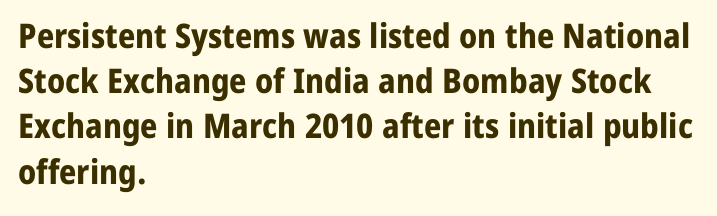
{"serif": "no", "italic": "no", "bold": "yes", "weight": "bold", "width": "normal", "stroke_contrast": "low", "x_height": "medium", "monospaced": "no", "underline": "no", "align": "left", "line_spacing": "normal", "line_spacing_ratio": 1.33, "letter_spacing": "normal", "letter_spacing_em": 0.0, "glyph_px": 34}
